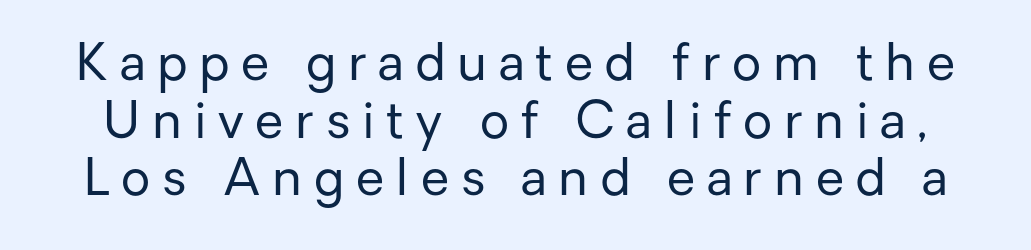
{"serif": "no", "italic": "no", "bold": "no", "weight": "regular", "width": "normal", "stroke_contrast": "low", "x_height": "medium", "monospaced": "no", "underline": "no", "line_spacing": "tight", "line_spacing_ratio": 1.13, "letter_spacing": "wide", "letter_spacing_em": 0.23, "glyph_px": 51}
